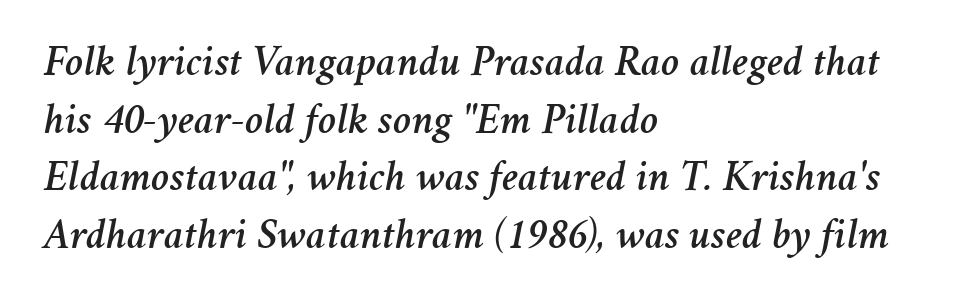
Q: Is the text italic (slanted)? A: Yes, it leans right by about 11 degrees.
Q: Is the text underlined? A: No.
Q: How is the paragraph aligned? A: Left-aligned.
Q: Is the spacing between letters normal or unusually wide? A: Normal.
Q: Is the spacing between lines tight, normal or loose? A: Normal.
Q: Width (condensed, normal, or wide)? A: Normal.
Q: Stroke contrast? A: Medium.
Q: x-height? A: Medium.
Q: Monospaced? A: No.
